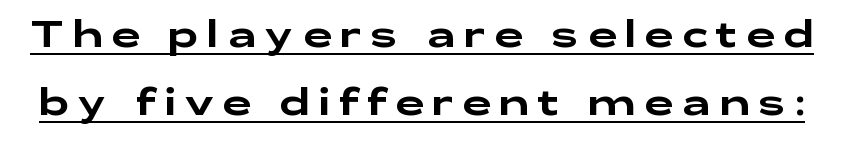
Q: Is the text italic (slanted)? A: No, it is upright.
Q: Is the typeface a serif or a sans-serif typeface? A: Sans-serif.
Q: Is the text underlined? A: Yes.
Q: Is the spacing between letters normal or unusually wide? A: Unusually wide.
Q: Width (condensed, normal, or wide)? A: Wide.
Q: Stroke contrast? A: Low.
Q: x-height? A: Medium.
Q: Monospaced? A: No.
